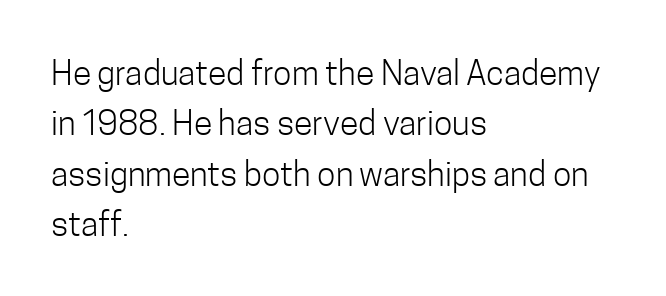
The strip under each line holds only bare page. The passage shown stacks its lines at a standard gap. Italic: no, the glyphs are upright roman. Words appear dense and cohesive because spacing is normal. This sample uses a sans-serif face.
